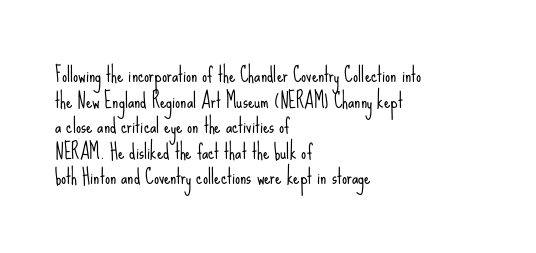
The weight would be labelled regular, book, light, or lighter still. Tall strokes in this sample are plumb rather than angled. These lines stack with their left ends in a neat column. Unmarked baselines from the first word to the last. Regular leading. A typesetter would call this zero additional tracking.
